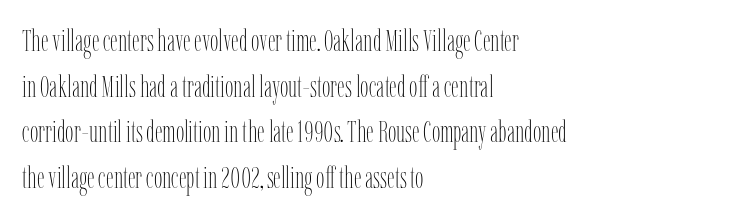
{"italic": "no", "bold": "no", "weight": "thin", "width": "condensed", "stroke_contrast": "low", "x_height": "medium", "monospaced": "no", "underline": "no", "align": "left", "line_spacing": "normal", "line_spacing_ratio": 1.52, "letter_spacing": "normal", "letter_spacing_em": 0.0, "glyph_px": 30}
